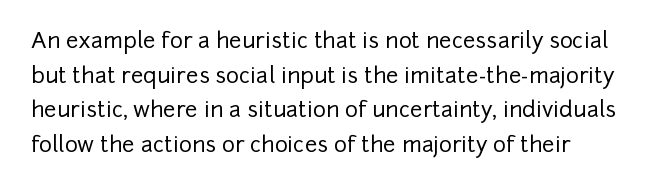
{"italic": "no", "underline": "no", "line_spacing": "normal", "line_spacing_ratio": 1.57, "letter_spacing": "normal", "letter_spacing_em": 0.0, "glyph_px": 22}
